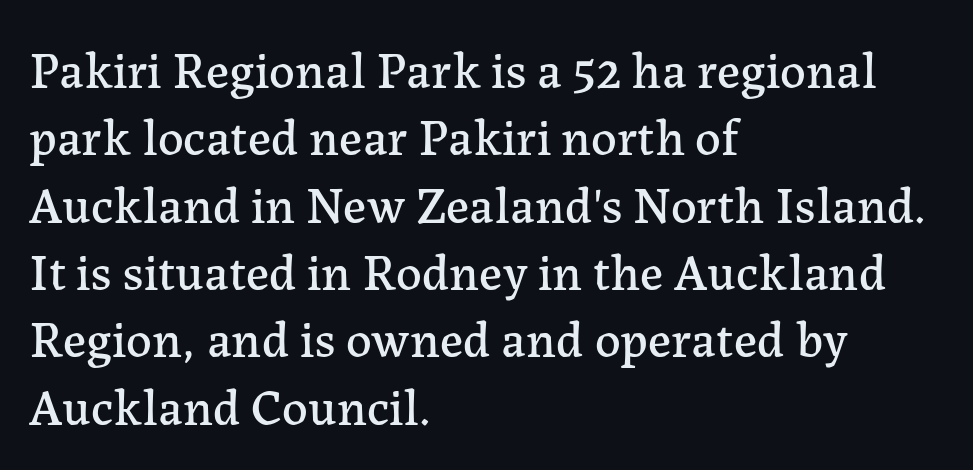
Is this a sans? No — the strokes have serifs. Leading: standard. The letters advance in unequal steps, a hallmark of proportional type. Observe the ordinary spacing: letters are neighbours, not strangers.
